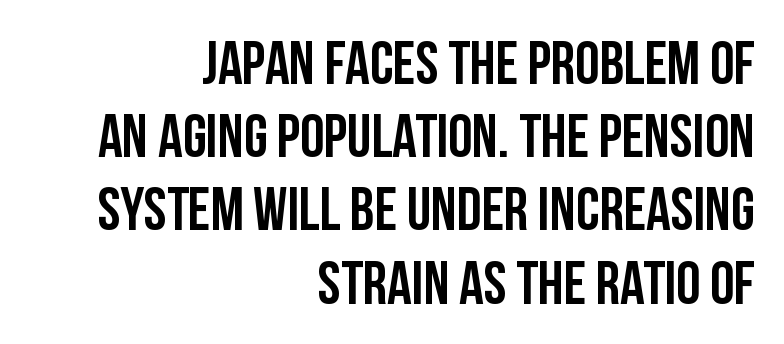
Q: Is the text bold? A: Yes.
Q: Is the text italic (slanted)? A: No, it is upright.
Q: Is the typeface a serif or a sans-serif typeface? A: Sans-serif.
Q: Is the text underlined? A: No.
Q: How is the paragraph aligned? A: Right-aligned.
Q: Is the spacing between letters normal or unusually wide? A: Normal.
Q: Width (condensed, normal, or wide)? A: Condensed.
Q: Stroke contrast? A: Low.
Q: x-height? A: Large.
Q: Monospaced? A: No.
